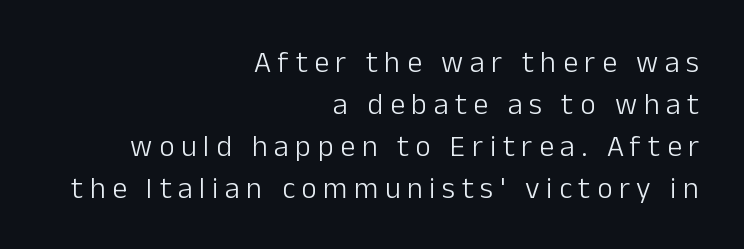
{"serif": "no", "italic": "no", "bold": "no", "weight": "light", "width": "normal", "stroke_contrast": "low", "x_height": "medium", "monospaced": "no", "underline": "no", "align": "right", "line_spacing": "normal", "line_spacing_ratio": 1.4, "letter_spacing": "wide", "letter_spacing_em": 0.22, "glyph_px": 30}
